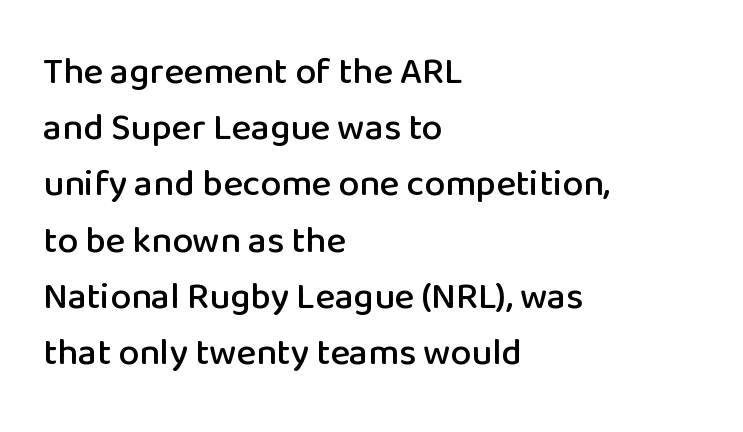
Q: Is the text italic (slanted)? A: No, it is upright.
Q: Is the typeface a serif or a sans-serif typeface? A: Sans-serif.
Q: Is the text underlined? A: No.
Q: How is the paragraph aligned? A: Left-aligned.
Q: Is the spacing between letters normal or unusually wide? A: Normal.
Q: Is the spacing between lines tight, normal or loose? A: Normal.
Q: Width (condensed, normal, or wide)? A: Normal.
Q: Stroke contrast? A: Low.
Q: x-height? A: Medium.
Q: Monospaced? A: No.
